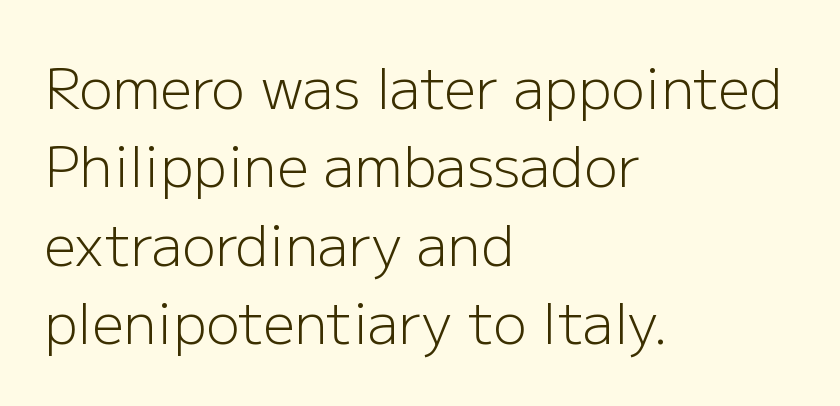
Q: Is the text bold? A: No.
Q: Is the text italic (slanted)? A: No, it is upright.
Q: Is the typeface a serif or a sans-serif typeface? A: Sans-serif.
Q: Is the text underlined? A: No.
Q: How is the paragraph aligned? A: Left-aligned.
Q: Is the spacing between letters normal or unusually wide? A: Normal.
Q: Is the spacing between lines tight, normal or loose? A: Normal.
Q: Width (condensed, normal, or wide)? A: Normal.
Q: Stroke contrast? A: Low.
Q: x-height? A: Medium.
Q: Monospaced? A: No.
